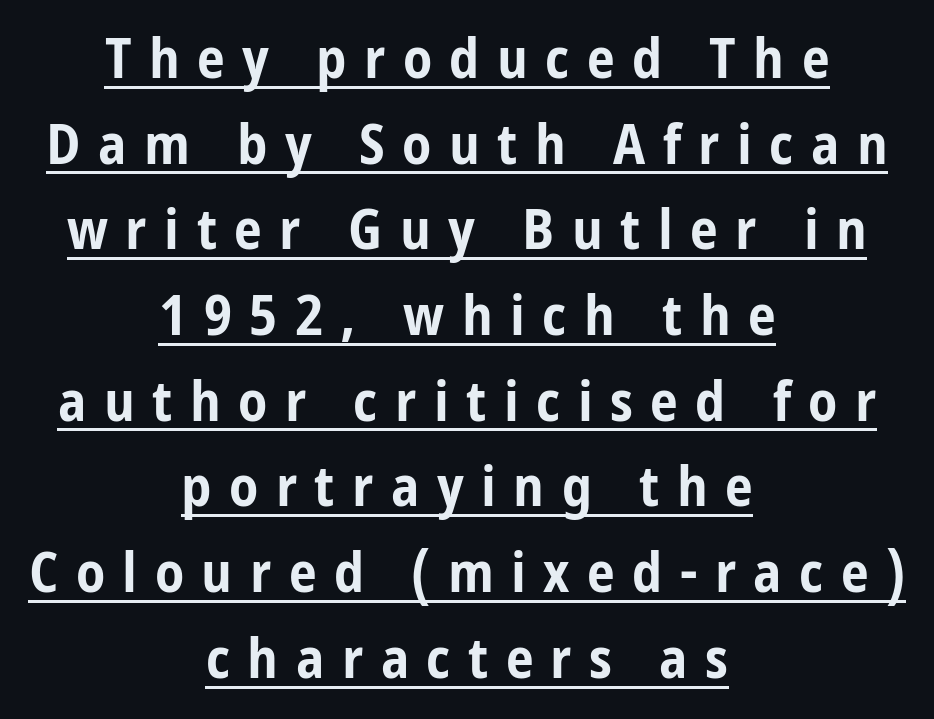
{"serif": "no", "italic": "no", "bold": "yes", "weight": "bold", "width": "condensed", "stroke_contrast": "low", "x_height": "medium", "monospaced": "no", "underline": "yes", "align": "center", "line_spacing": "normal", "line_spacing_ratio": 1.53, "letter_spacing": "wide", "letter_spacing_em": 0.31, "glyph_px": 56}
